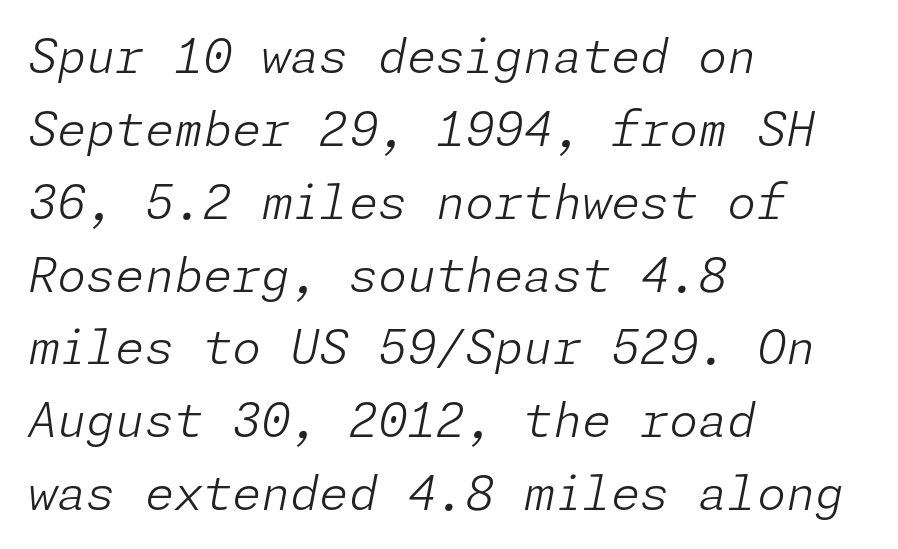
Q: Is the text bold? A: No.
Q: Is the text italic (slanted)? A: Yes, it leans right by about 11 degrees.
Q: Is the text underlined? A: No.
Q: How is the paragraph aligned? A: Left-aligned.
Q: Is the spacing between letters normal or unusually wide? A: Normal.
Q: Is the spacing between lines tight, normal or loose? A: Normal.
Q: Width (condensed, normal, or wide)? A: Normal.
Q: Stroke contrast? A: Low.
Q: x-height? A: Medium.
